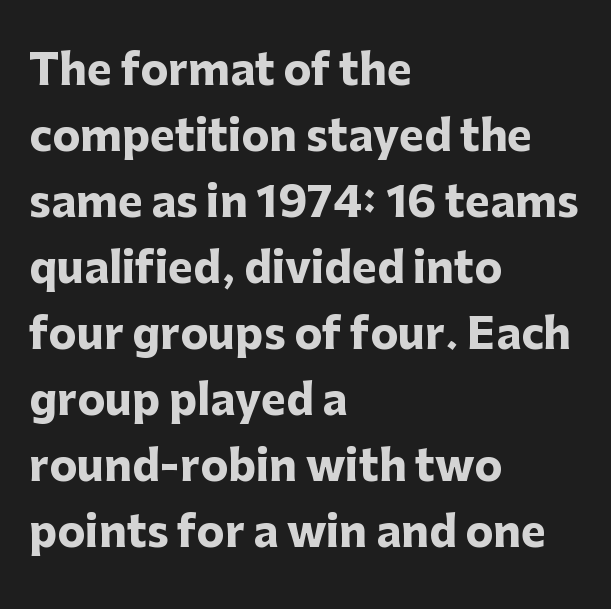
{"serif": "no", "italic": "no", "bold": "yes", "weight": "heavy", "width": "normal", "stroke_contrast": "low", "x_height": "medium", "monospaced": "no", "underline": "no", "align": "left", "line_spacing": "normal", "line_spacing_ratio": 1.57, "letter_spacing": "normal", "letter_spacing_em": 0.0, "glyph_px": 42}
